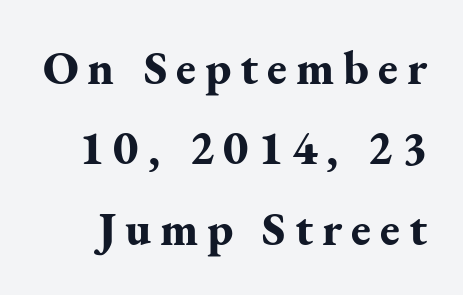
{"serif": "yes", "italic": "no", "bold": "yes", "weight": "bold", "width": "normal", "stroke_contrast": "medium", "x_height": "small", "monospaced": "no", "underline": "no", "line_spacing_ratio": 1.71, "glyph_px": 47}
